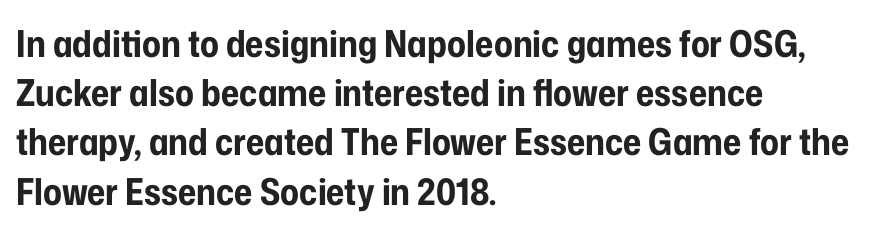
Q: Is the text bold? A: Yes.
Q: Is the text italic (slanted)? A: No, it is upright.
Q: Is the typeface a serif or a sans-serif typeface? A: Sans-serif.
Q: Is the text underlined? A: No.
Q: How is the paragraph aligned? A: Left-aligned.
Q: Is the spacing between letters normal or unusually wide? A: Normal.
Q: Is the spacing between lines tight, normal or loose? A: Normal.
Q: Width (condensed, normal, or wide)? A: Condensed.
Q: Stroke contrast? A: Low.
Q: x-height? A: Medium.
Q: Monospaced? A: No.
